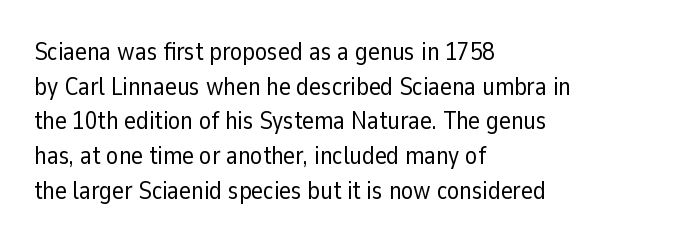
Q: Is the text bold? A: No.
Q: Is the text italic (slanted)? A: No, it is upright.
Q: Is the text underlined? A: No.
Q: How is the paragraph aligned? A: Left-aligned.
Q: Is the spacing between letters normal or unusually wide? A: Normal.
Q: Is the spacing between lines tight, normal or loose? A: Normal.
